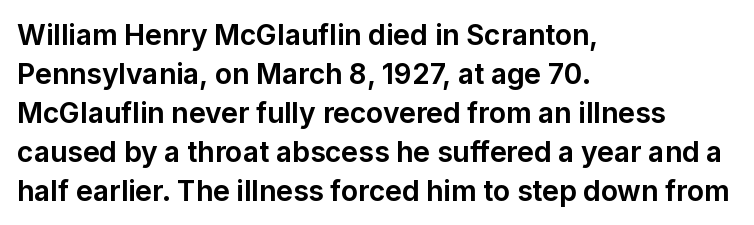
The image shows 28 px bold sans-serif type, upright; set left-aligned, normal line spacing (1.39x), normal letter spacing, not underlined; low stroke contrast and a medium x-height.
